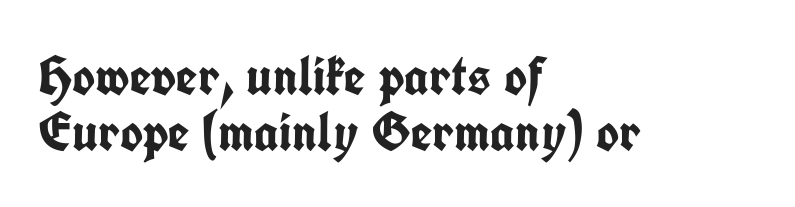
Q: Is the text bold? A: Yes.
Q: Is the text italic (slanted)? A: No, it is upright.
Q: Is the typeface a serif or a sans-serif typeface? A: Sans-serif.
Q: Is the text underlined? A: No.
Q: How is the paragraph aligned? A: Left-aligned.
Q: Is the spacing between letters normal or unusually wide? A: Normal.
Q: Is the spacing between lines tight, normal or loose? A: Tight.
Q: Width (condensed, normal, or wide)? A: Condensed.
Q: Stroke contrast? A: Low.
Q: x-height? A: Medium.
Q: Monospaced? A: No.
